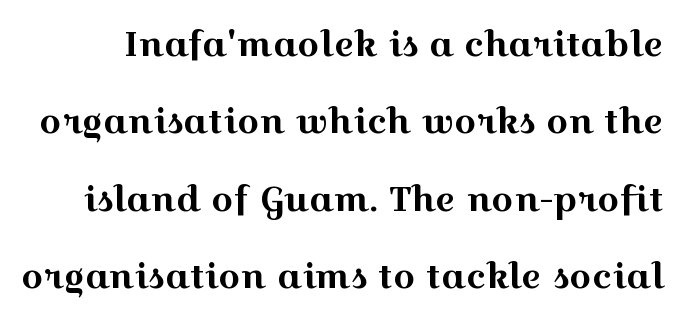
{"serif": "yes", "italic": "no", "width": "wide", "x_height": "medium", "monospaced": "no", "underline": "no", "line_spacing": "loose", "line_spacing_ratio": 2.21, "letter_spacing": "normal", "letter_spacing_em": 0.0, "glyph_px": 35}
